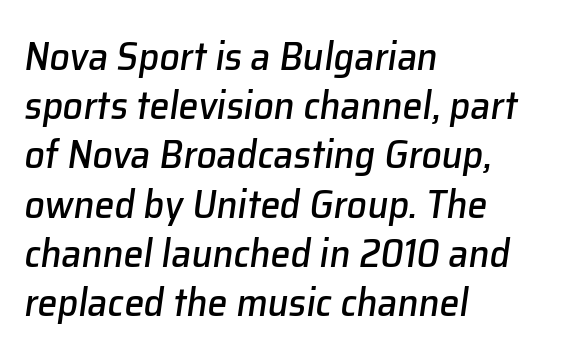
The image shows 40 px text type, italic (leaning right); set left-aligned, line spacing 1.23x, normal letter spacing, not underlined; low stroke contrast and a medium x-height.
